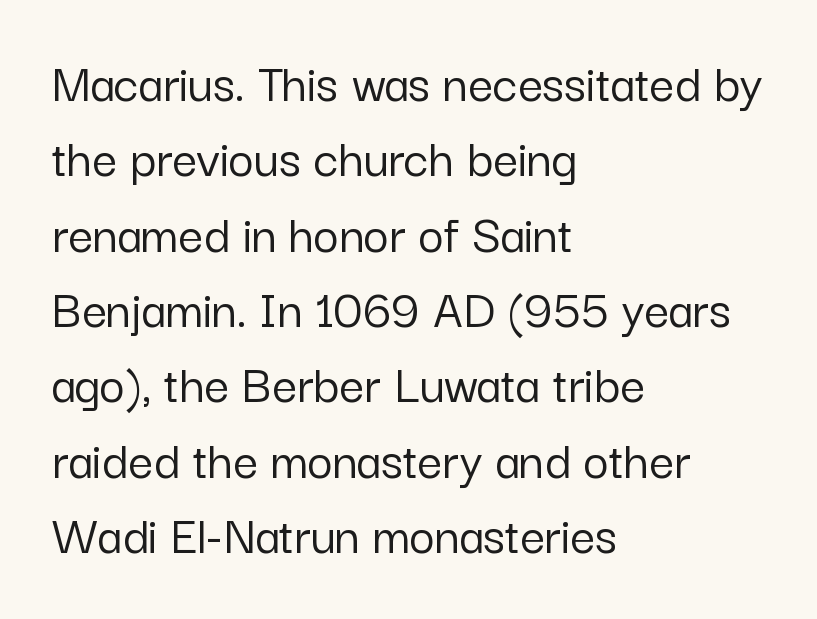
{"serif": "no", "italic": "no", "width": "normal", "stroke_contrast": "low", "x_height": "medium", "monospaced": "no", "underline": "no", "align": "left", "line_spacing": "normal", "line_spacing_ratio": 1.37, "letter_spacing": "normal", "letter_spacing_em": 0.0, "glyph_px": 55}
